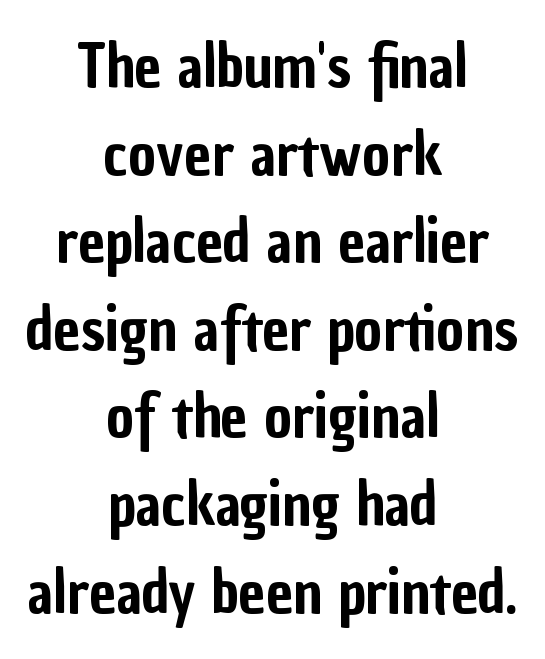
{"serif": "no", "italic": "no", "width": "condensed", "stroke_contrast": "low", "x_height": "medium", "monospaced": "no", "underline": "no", "align": "center", "line_spacing": "normal", "line_spacing_ratio": 1.46, "letter_spacing": "normal", "letter_spacing_em": 0.0, "glyph_px": 60}
